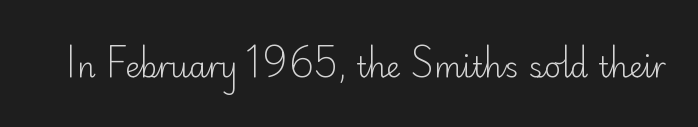
Bare-footed words on every line. Honestly, the letter spacing is just normal — you wouldn't notice it. Spacing verdict: proportional, widths tailored to each character. No extra ink here — the face is not bold.
